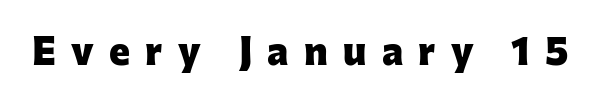
Is this a fixed-width face? No — the glyphs have proportional, varying widths. What weight is shown? A full bold with thick strokes. There is plenty of visible air inserted between adjacent glyphs. Italic: no, the glyphs are upright roman. Type without underlining. Classification — sans serif.
